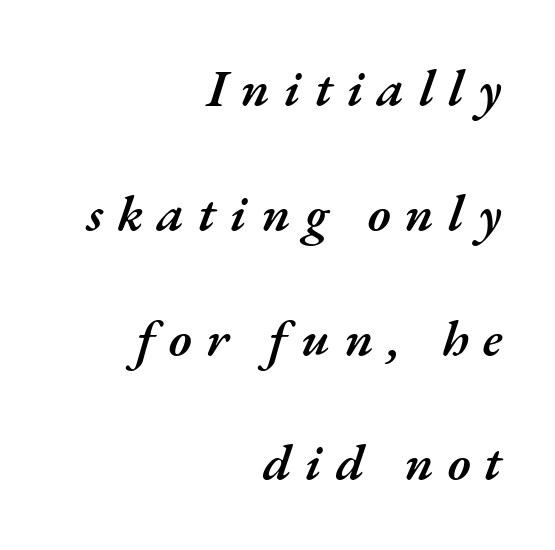
{"italic": "yes", "lean": "right", "slant_degrees": 17, "bold": "semi", "weight": "semibold", "width": "normal", "stroke_contrast": "medium", "x_height": "small", "monospaced": "no", "underline": "no", "align": "right", "line_spacing": "loose", "line_spacing_ratio": 2.4, "letter_spacing": "wide", "letter_spacing_em": 0.27, "glyph_px": 52}
